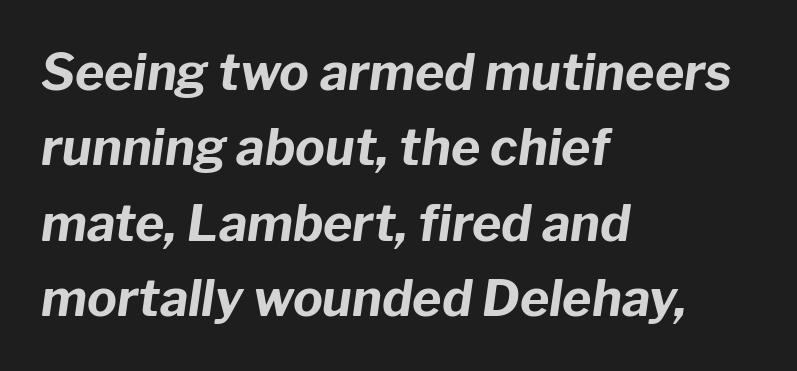
{"italic": "yes", "lean": "right", "slant_degrees": 8, "bold": "yes", "weight": "bold", "width": "normal", "stroke_contrast": "low", "x_height": "medium", "monospaced": "no", "underline": "no", "align": "left", "line_spacing": "normal", "line_spacing_ratio": 1.51, "letter_spacing": "normal", "letter_spacing_em": 0.0, "glyph_px": 50}
